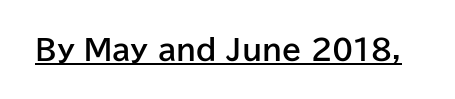
The image shows 28 px bold sans-serif type, upright; set normal letter spacing, underlined; low stroke contrast and a medium x-height.
